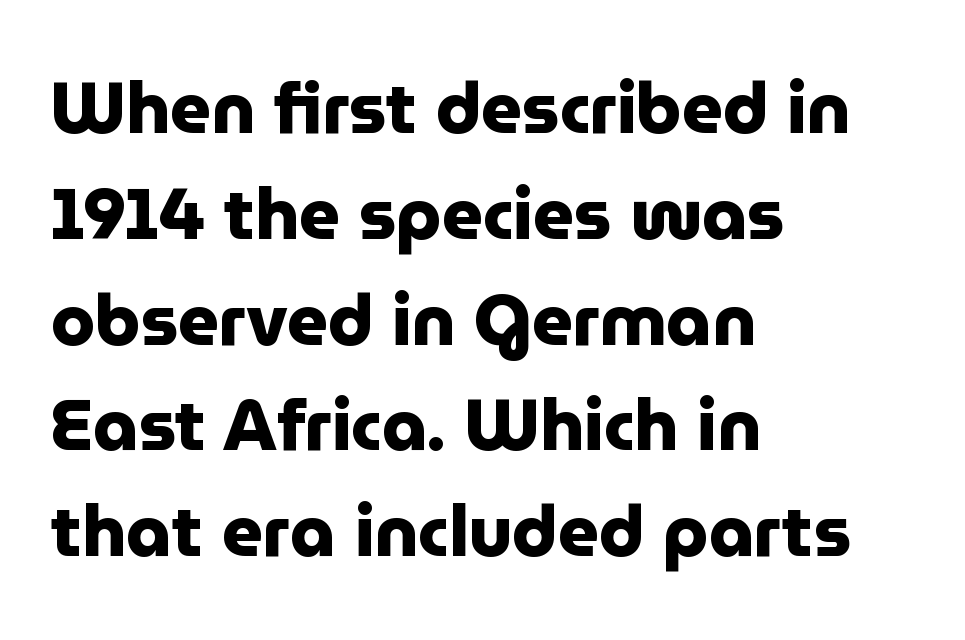
{"serif": "no", "italic": "no", "bold": "yes", "weight": "heavy", "width": "normal", "stroke_contrast": "low", "x_height": "medium", "monospaced": "no", "underline": "no", "align": "left", "line_spacing": "normal", "line_spacing_ratio": 1.49, "letter_spacing": "normal", "letter_spacing_em": 0.0, "glyph_px": 71}
